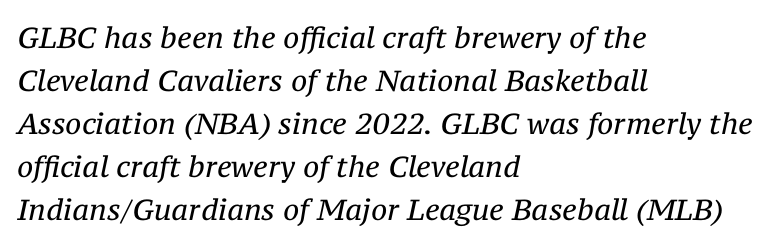
The space directly below the letters is spotless. These lines are rendered in a variable-pitch font. These lines keep a tight, regular rhythm from letter to letter. This is oblique type, the kind used for emphasis or titles. Regular leading.
